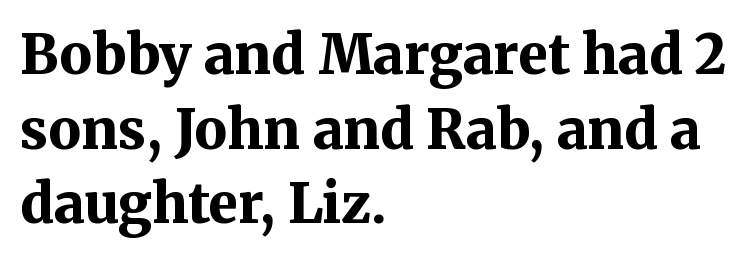
{"serif": "yes", "italic": "no", "bold": "yes", "weight": "bold", "width": "normal", "stroke_contrast": "medium", "x_height": "medium", "monospaced": "no", "underline": "no", "align": "left", "line_spacing": "normal", "line_spacing_ratio": 1.38, "letter_spacing": "normal", "letter_spacing_em": 0.0, "glyph_px": 54}
